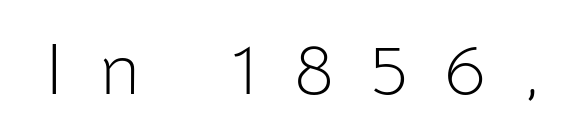
This is roman type, the default non-slanted kind. The rendering shows plain stroke endings on the letterforms — a sans-serif design. Rule under the text: the space is simply empty. Heft: none added — not bold. These lines are rendered in a variable-pitch font.
